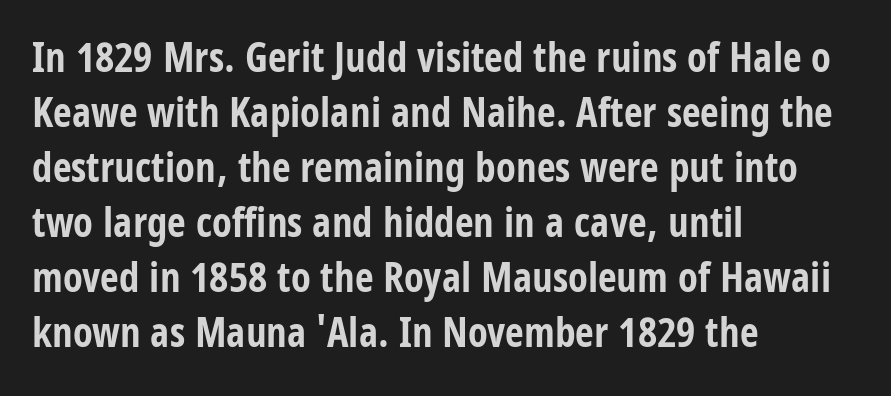
{"serif": "no", "italic": "no", "bold": "yes", "weight": "bold", "width": "condensed", "stroke_contrast": "low", "x_height": "large", "monospaced": "no", "underline": "no", "align": "left", "line_spacing": "normal", "line_spacing_ratio": 1.34, "letter_spacing": "normal", "letter_spacing_em": 0.0, "glyph_px": 41}
